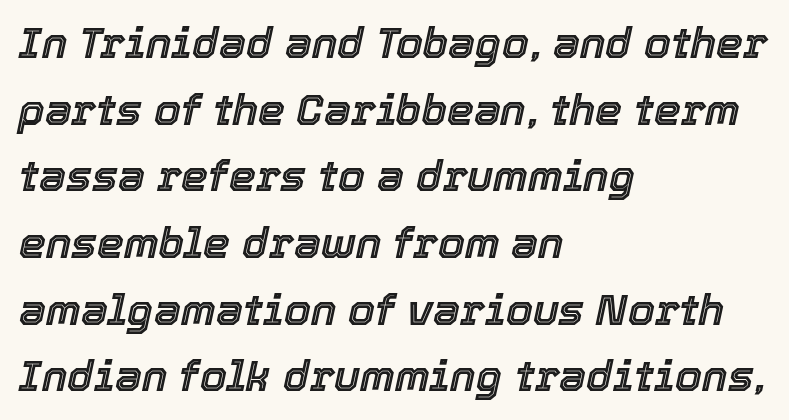
The image shows 43 px text type, italic (leaning right); set left-aligned, normal line spacing (1.55x), normal letter spacing, not underlined; a medium x-height.
